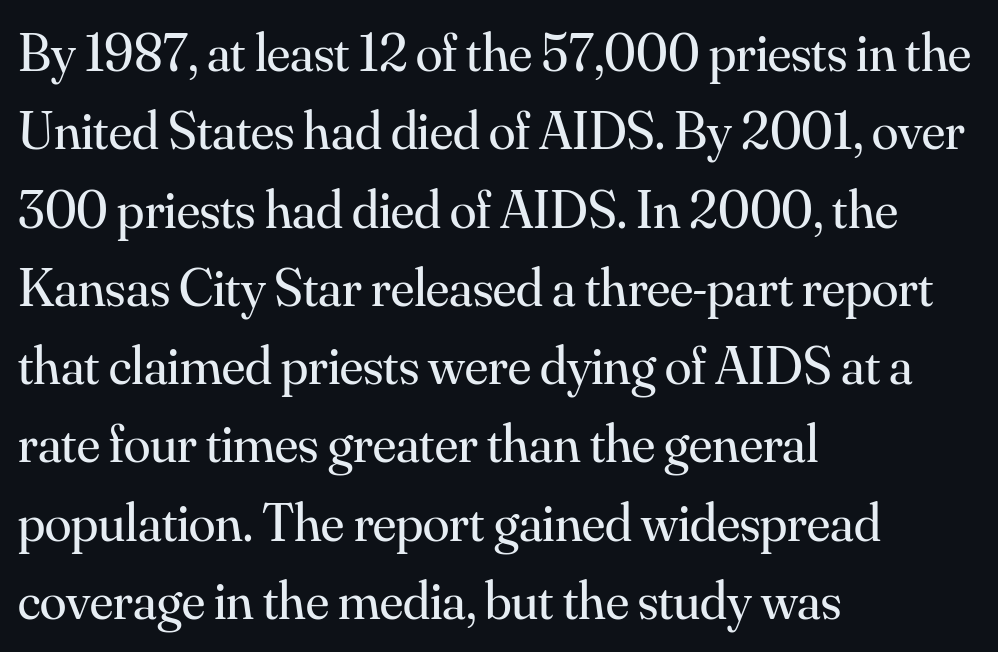
{"serif": "yes", "italic": "no", "bold": "no", "weight": "regular", "width": "normal", "stroke_contrast": "medium", "x_height": "small", "monospaced": "no", "underline": "no", "align": "left", "line_spacing": "normal", "line_spacing_ratio": 1.45, "letter_spacing": "normal", "letter_spacing_em": 0.0, "glyph_px": 54}
